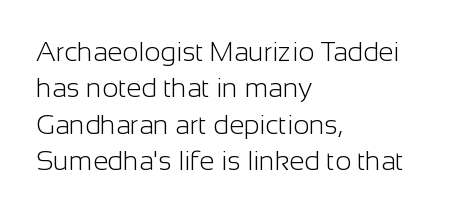
Q: Is the text bold? A: No.
Q: Is the text italic (slanted)? A: No, it is upright.
Q: Is the text underlined? A: No.
Q: How is the paragraph aligned? A: Left-aligned.
Q: Is the spacing between letters normal or unusually wide? A: Normal.
Q: Is the spacing between lines tight, normal or loose? A: Normal.
